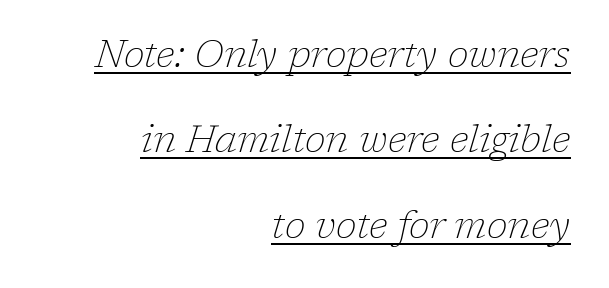
Q: Is the text bold? A: No.
Q: Is the text italic (slanted)? A: Yes, it leans right by about 17 degrees.
Q: Is the typeface a serif or a sans-serif typeface? A: Serif.
Q: Is the text underlined? A: Yes.
Q: How is the paragraph aligned? A: Right-aligned.
Q: Is the spacing between letters normal or unusually wide? A: Normal.
Q: Is the spacing between lines tight, normal or loose? A: Loose.
Q: Width (condensed, normal, or wide)? A: Normal.
Q: Stroke contrast? A: Low.
Q: x-height? A: Medium.
Q: Monospaced? A: No.
